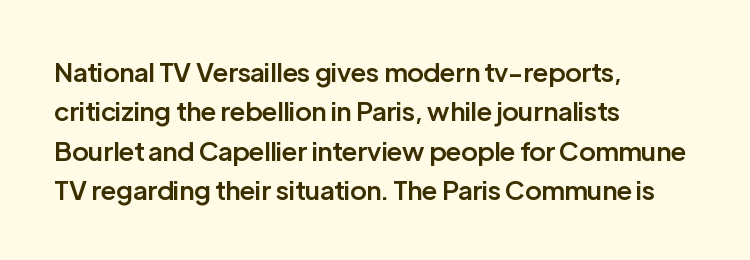
Layout note: lines flush left. The rendering uses a moderate line-height, typical for paragraphs. The typography opts for an upright posture over an oblique one. Weight check: semibold — heavier than regular, not quite bold. The area under the type is left untouched.
